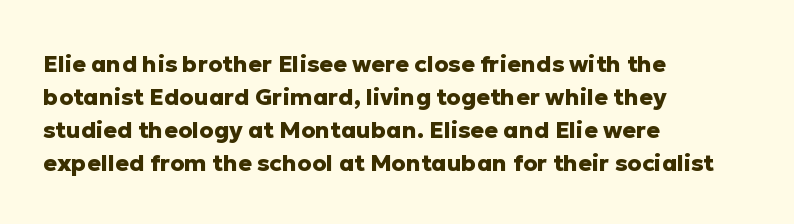
{"italic": "no", "bold": "yes", "underline": "no", "align": "left", "line_spacing": "normal", "line_spacing_ratio": 1.43, "letter_spacing": "normal", "letter_spacing_em": 0.0, "glyph_px": 23}
